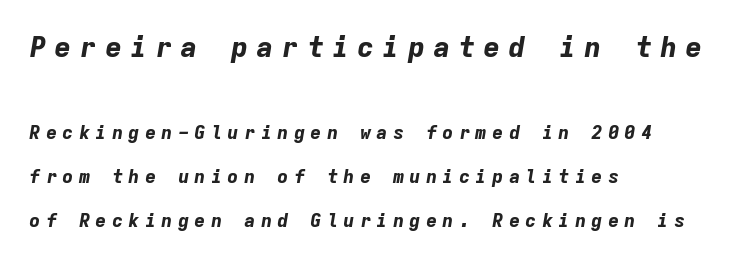
A clean baseline with only descenders dipping below it. The passage shown begins with its larger block and ends with its smaller one. You could fit nearly another row in the gap between these rows. Every row of glyphs begins at an identical x-position on the left.
